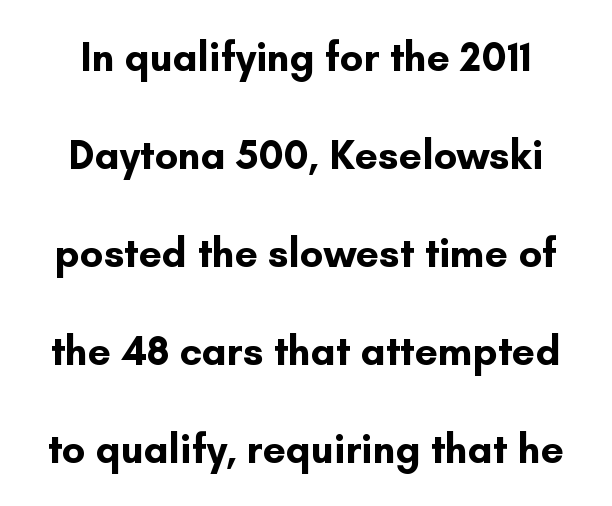
The image shows 41 px bold sans-serif type, upright; set loose line spacing (2.39x), normal letter spacing, not underlined; low stroke contrast and a small x-height.
